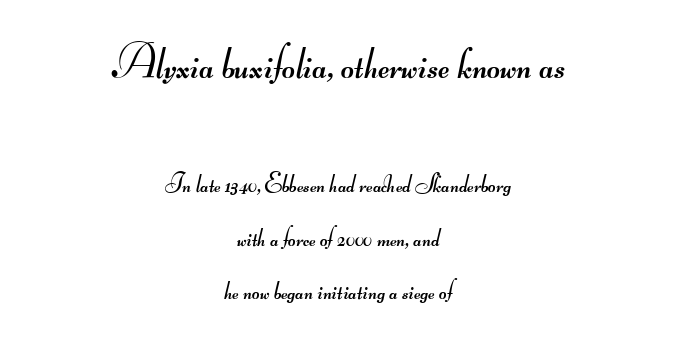
{"serif": "no", "bold": "no", "weight": "regular", "width": "wide", "stroke_contrast": "medium", "monospaced": "no", "underline": "no", "align": "center", "line_spacing": "loose", "line_spacing_ratio": 2.05, "letter_spacing": "normal", "letter_spacing_em": 0.0, "larger_block": "first", "size_ratio": 1.73, "glyph_px": 45}
